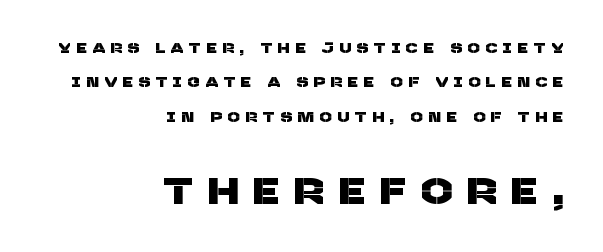
The space beneath each line is pristine and unruled. Caption: upper text group reduced, lower text group enlarged. This is sans-serif lettering, the kind often seen on screens and signage. Reading down the block, your eye finds every line finishing at a fixed right position. Substantial extra tracking has been applied to these lines. Each new line begins a long way beneath the previous one.
